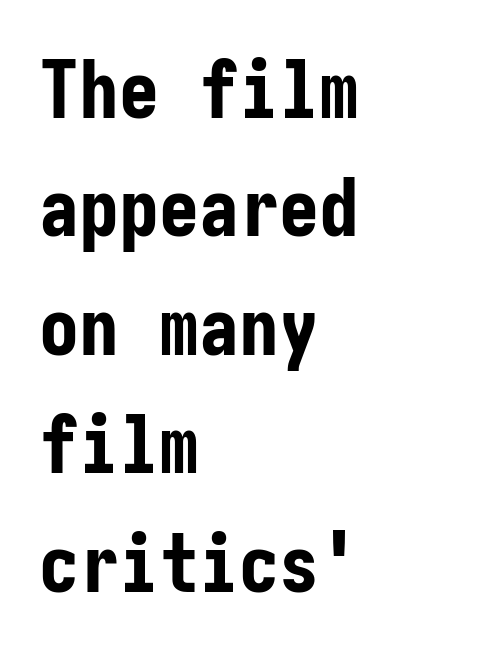
{"serif": "no", "italic": "no", "bold": "yes", "weight": "bold", "width": "condensed", "stroke_contrast": "low", "x_height": "medium", "underline": "no", "align": "left", "line_spacing": "normal", "line_spacing_ratio": 1.48, "letter_spacing": "normal", "letter_spacing_em": 0.0, "glyph_px": 80}
